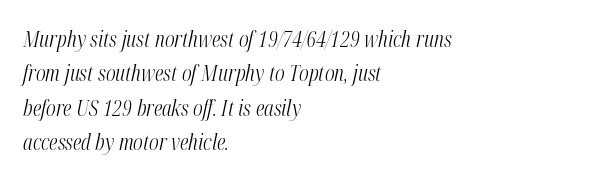
Weight: in the light-to-regular range. Between one letter and the next there's only the usual sliver of space. The lettering tilts uniformly, giving the passage an italic look. Normally led — the rows are evenly, conventionally spaced.
